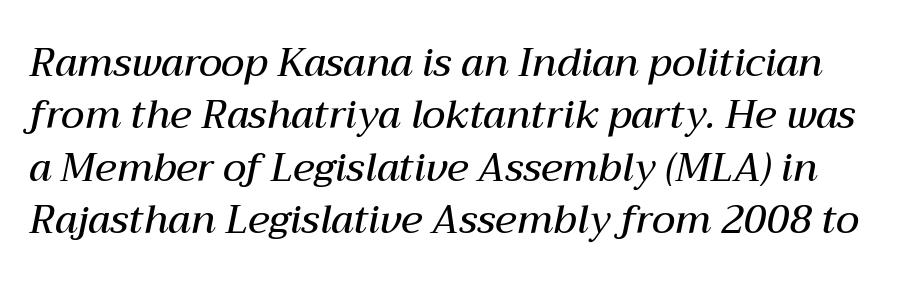
Q: Is the text bold? A: Semi-bold.
Q: Is the text italic (slanted)? A: Yes, it leans right by about 12 degrees.
Q: Is the text underlined? A: No.
Q: Is the spacing between letters normal or unusually wide? A: Normal.
Q: Is the spacing between lines tight, normal or loose? A: Normal.
Q: Width (condensed, normal, or wide)? A: Normal.
Q: Stroke contrast? A: Medium.
Q: x-height? A: Medium.
Q: Monospaced? A: No.
